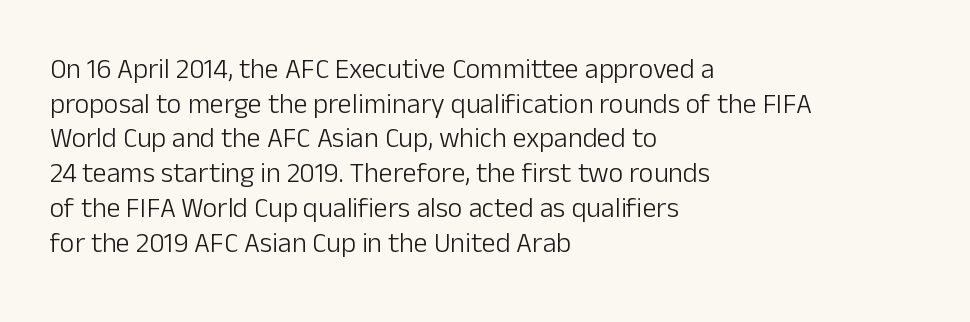
Inter-character spacing is left at the font's built-in metrics. The cut favours lightness, reaching ordinary text weight at its darkest. The face used here is a sans, in the tradition of grotesques and geometrics. The lines in this sample share a left origin and differ only in where they stop.
